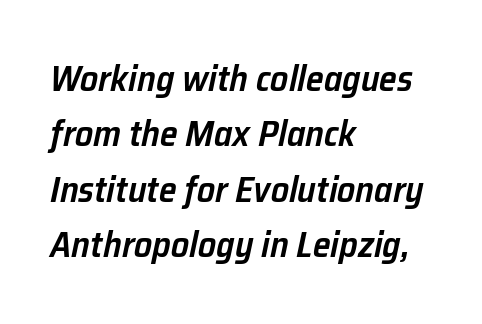
{"italic": "yes", "lean": "right", "slant_degrees": 12, "bold": "semi", "weight": "semibold", "width": "normal", "stroke_contrast": "low", "x_height": "medium", "monospaced": "no", "underline": "no", "align": "left", "line_spacing": "normal", "line_spacing_ratio": 1.54, "letter_spacing": "normal", "letter_spacing_em": 0.0, "glyph_px": 36}
